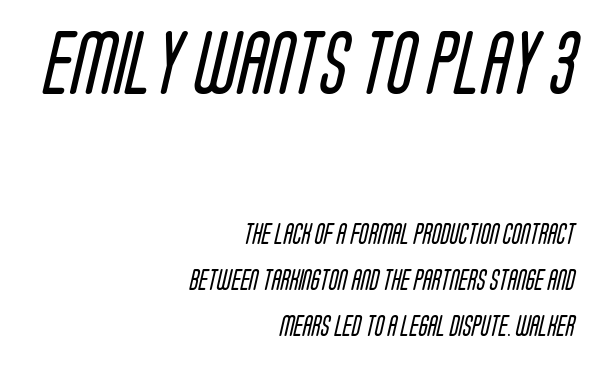
The rendering uses natural spacing where letterforms have individual widths. Tracking value appears to be zero — textbook default spacing. Stem width sits at or under what a default text font uses. If you squint, the top block still reads clearly — it's the larger of the two. A student would call this right alignment; a typographer would say flush right, rag left.
